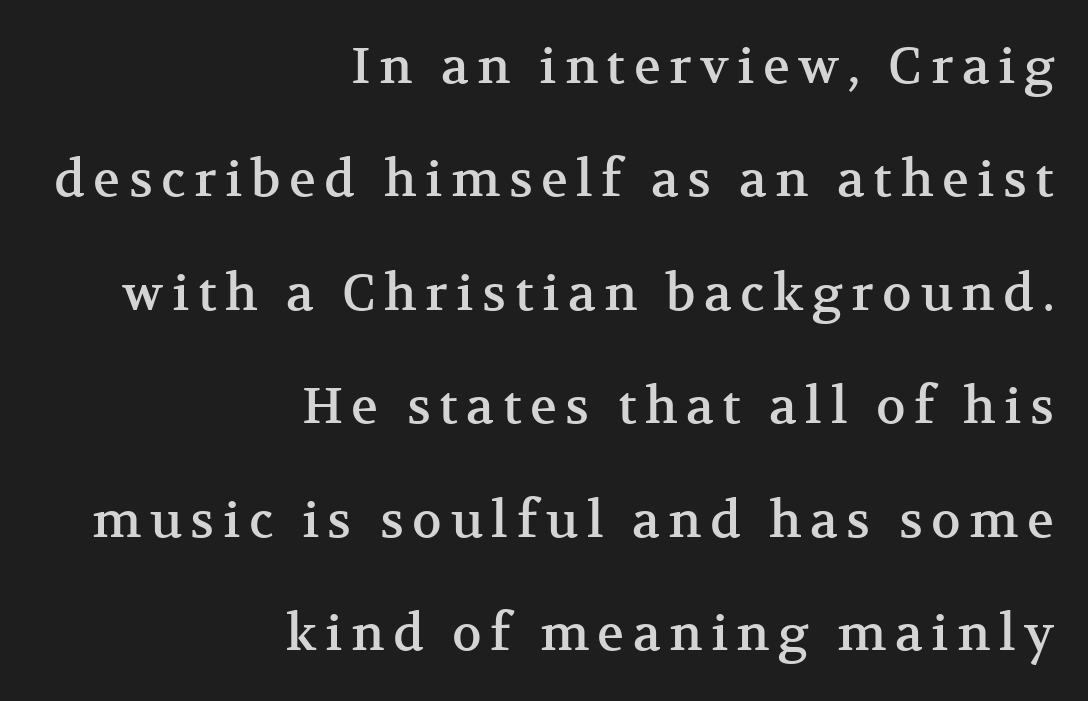
The image shows 50 px serif type, upright; set right-aligned, loose line spacing (2.27x), not underlined; medium stroke contrast and a medium x-height.
